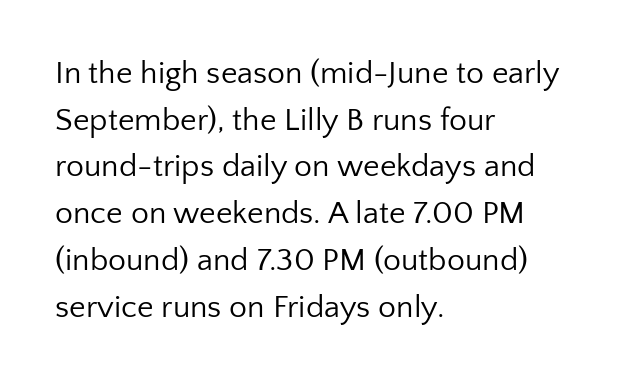
{"serif": "no", "italic": "no", "bold": "no", "weight": "regular", "width": "normal", "stroke_contrast": "low", "x_height": "medium", "monospaced": "no", "underline": "no", "align": "left", "line_spacing": "normal", "line_spacing_ratio": 1.46, "letter_spacing": "normal", "letter_spacing_em": 0.0, "glyph_px": 32}
